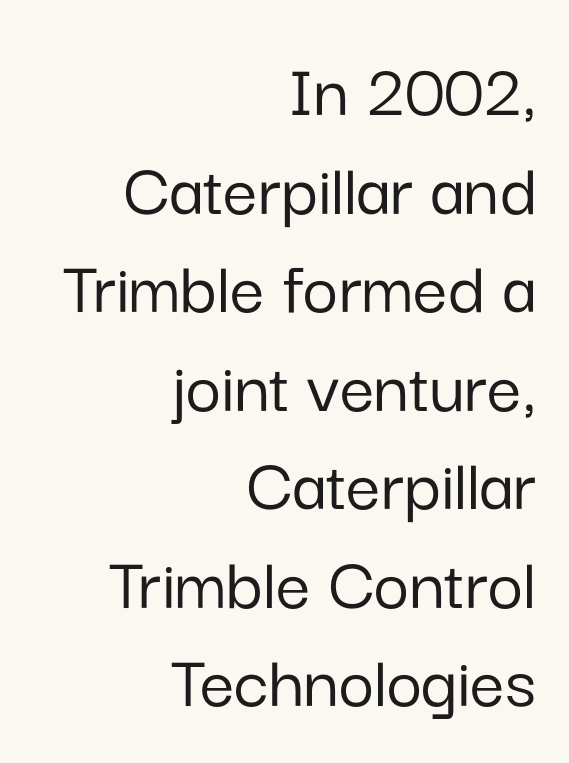
{"serif": "no", "italic": "no", "width": "normal", "stroke_contrast": "low", "x_height": "medium", "monospaced": "no", "underline": "no", "align": "right", "line_spacing": "normal", "line_spacing_ratio": 1.28, "letter_spacing": "normal", "letter_spacing_em": 0.0, "glyph_px": 77}
